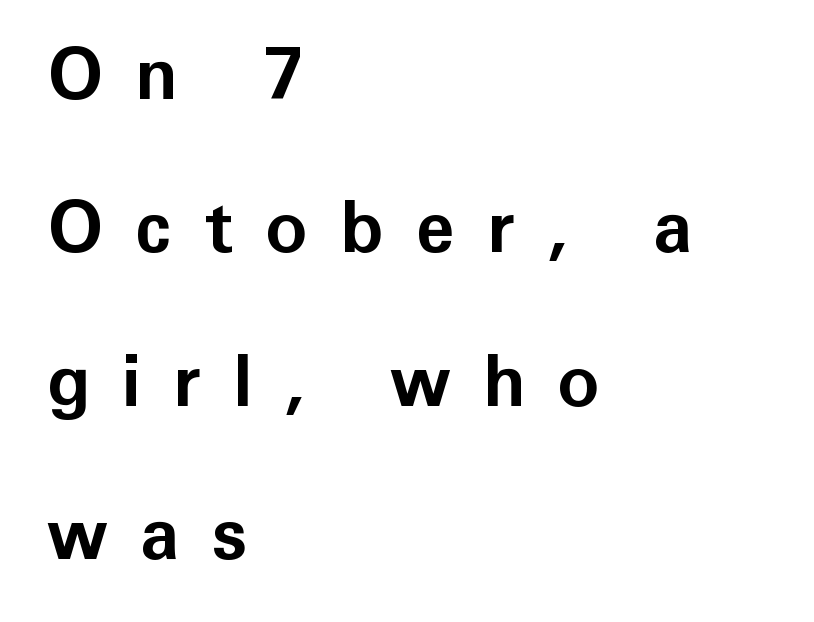
Q: Is the text bold? A: Yes.
Q: Is the text italic (slanted)? A: No, it is upright.
Q: Is the typeface a serif or a sans-serif typeface? A: Sans-serif.
Q: Is the text underlined? A: No.
Q: How is the paragraph aligned? A: Left-aligned.
Q: Is the spacing between letters normal or unusually wide? A: Unusually wide.
Q: Is the spacing between lines tight, normal or loose? A: Loose.
Q: Width (condensed, normal, or wide)? A: Normal.
Q: Stroke contrast? A: Low.
Q: x-height? A: Medium.
Q: Monospaced? A: No.
